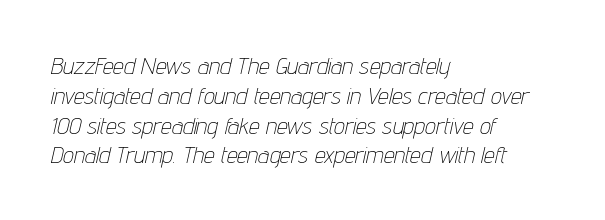
{"italic": "yes", "lean": "right", "slant_degrees": 12, "bold": "no", "underline": "no", "align": "left", "line_spacing_ratio": 1.24, "letter_spacing": "normal", "letter_spacing_em": 0.0, "glyph_px": 24}
